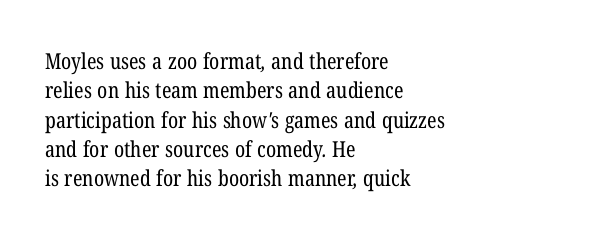
Caption: face not bold, strokes unweighted. How are the letters spaced? Ordinarily, with no added tracking. Summary of vertical rhythm: regular, with standard interline spacing. Plain, unruled lines of type. The paragraph has a hard left edge and a soft right edge.
